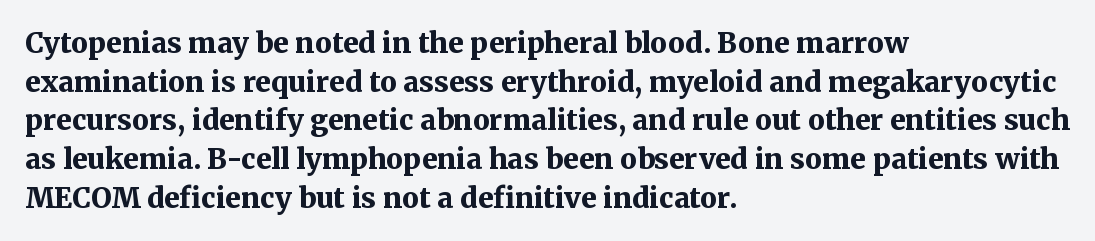
{"serif": "yes", "italic": "no", "bold": "yes", "weight": "bold", "width": "normal", "stroke_contrast": "medium", "x_height": "medium", "monospaced": "no", "underline": "no", "align": "left", "line_spacing": "normal", "line_spacing_ratio": 1.38, "letter_spacing": "normal", "letter_spacing_em": 0.0, "glyph_px": 28}
